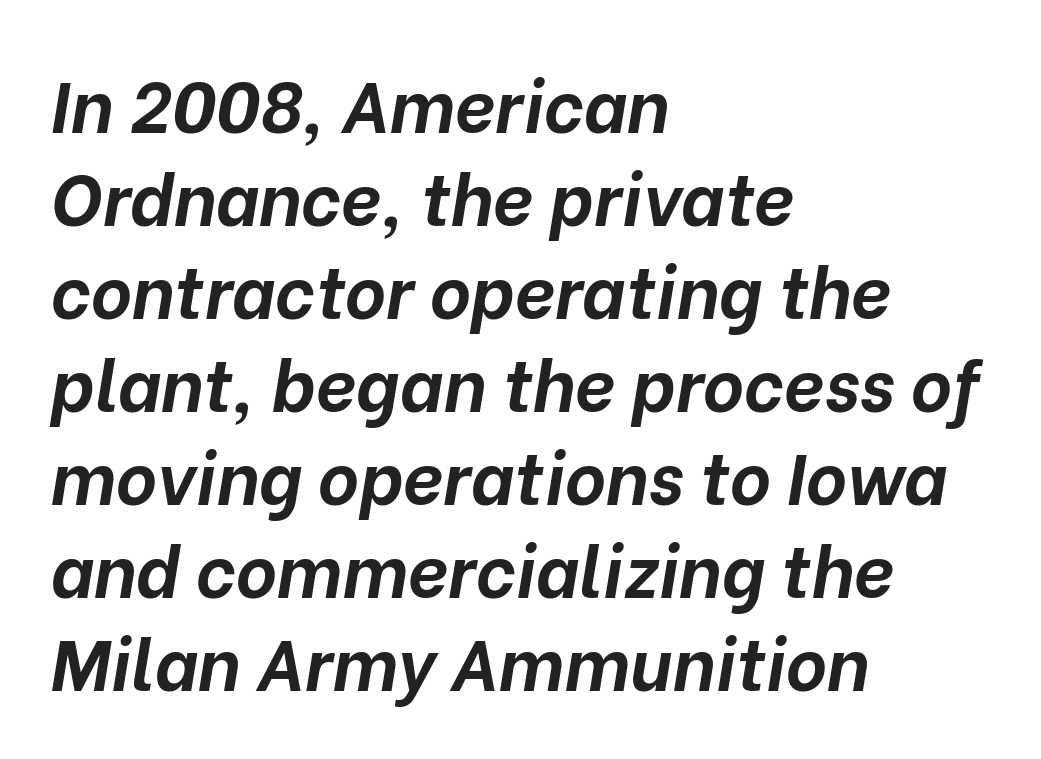
{"italic": "yes", "lean": "right", "slant_degrees": 10, "bold": "yes", "weight": "bold", "width": "normal", "stroke_contrast": "low", "x_height": "medium", "monospaced": "no", "underline": "no", "align": "left", "line_spacing": "normal", "line_spacing_ratio": 1.31, "letter_spacing": "normal", "letter_spacing_em": 0.0, "glyph_px": 71}
